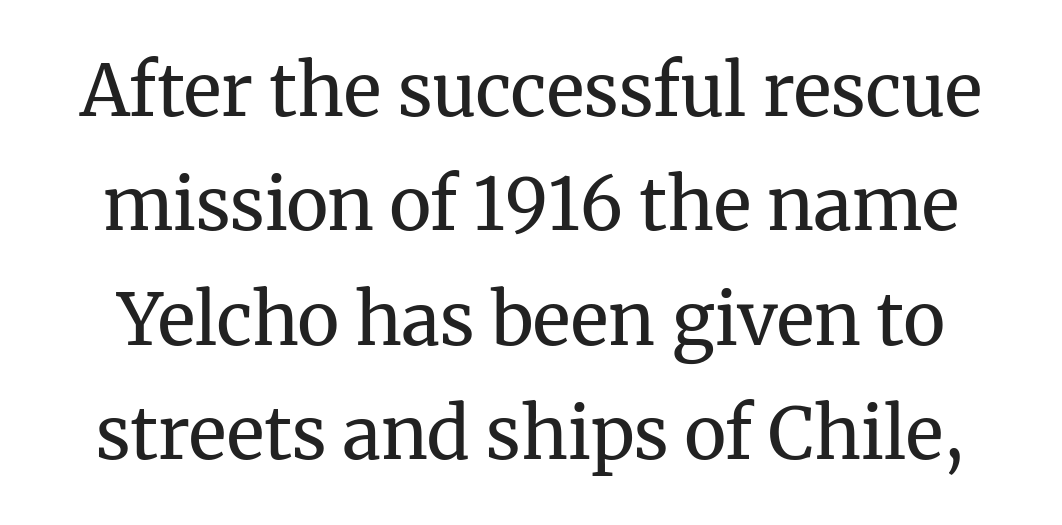
Q: Is the text bold? A: No.
Q: Is the text italic (slanted)? A: No, it is upright.
Q: Is the typeface a serif or a sans-serif typeface? A: Serif.
Q: Is the text underlined? A: No.
Q: Is the spacing between letters normal or unusually wide? A: Normal.
Q: Is the spacing between lines tight, normal or loose? A: Normal.
Q: Width (condensed, normal, or wide)? A: Normal.
Q: Stroke contrast? A: Medium.
Q: x-height? A: Medium.
Q: Monospaced? A: No.
